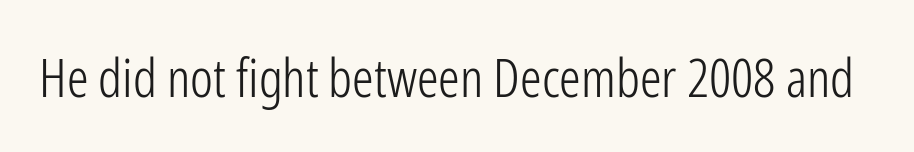
Q: Is the text bold? A: No.
Q: Is the text italic (slanted)? A: No, it is upright.
Q: Is the typeface a serif or a sans-serif typeface? A: Sans-serif.
Q: Is the text underlined? A: No.
Q: Is the spacing between letters normal or unusually wide? A: Normal.
Q: Width (condensed, normal, or wide)? A: Condensed.
Q: Stroke contrast? A: Low.
Q: x-height? A: Medium.
Q: Monospaced? A: No.
